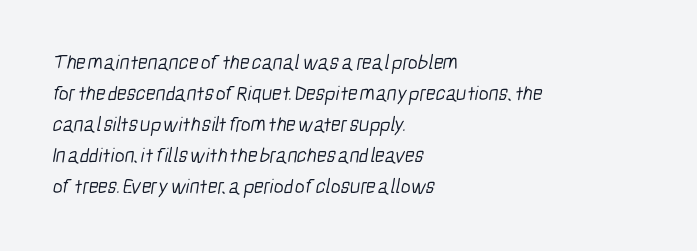
Q: Is the text bold? A: No.
Q: Is the text underlined? A: No.
Q: How is the paragraph aligned? A: Left-aligned.
Q: Is the spacing between letters normal or unusually wide? A: Normal.
Q: Is the spacing between lines tight, normal or loose? A: Normal.
